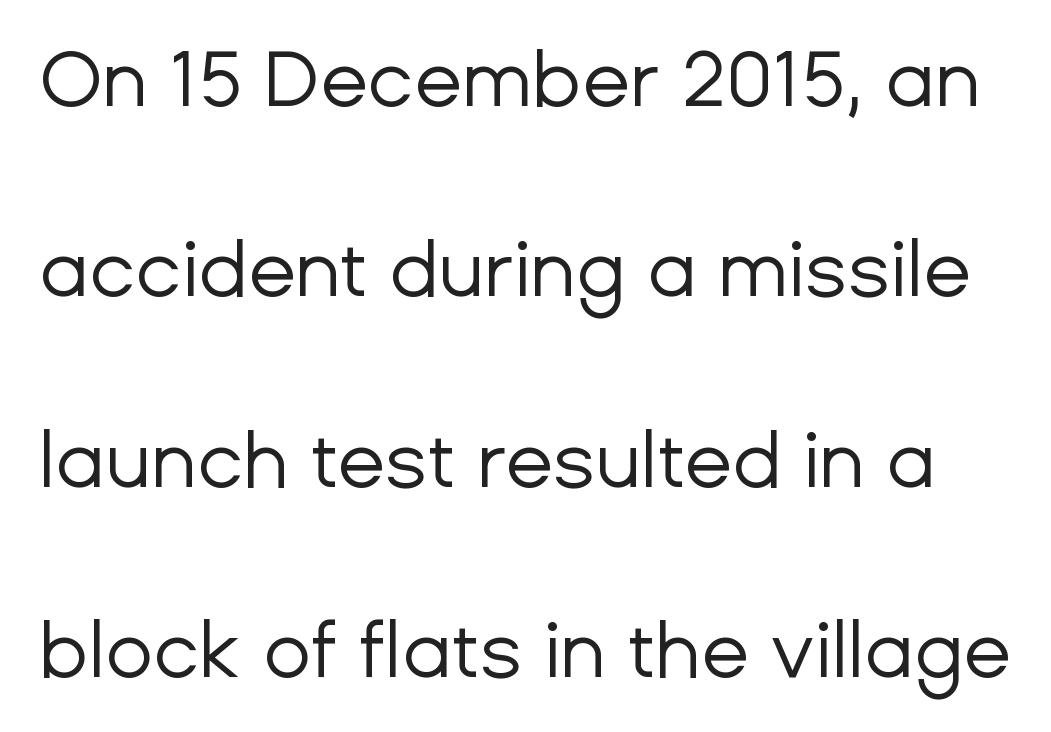
Q: Is the text bold? A: No.
Q: Is the text italic (slanted)? A: No, it is upright.
Q: Is the typeface a serif or a sans-serif typeface? A: Sans-serif.
Q: Is the text underlined? A: No.
Q: Is the spacing between letters normal or unusually wide? A: Normal.
Q: Is the spacing between lines tight, normal or loose? A: Loose.
Q: Width (condensed, normal, or wide)? A: Normal.
Q: Stroke contrast? A: Low.
Q: x-height? A: Medium.
Q: Monospaced? A: No.
